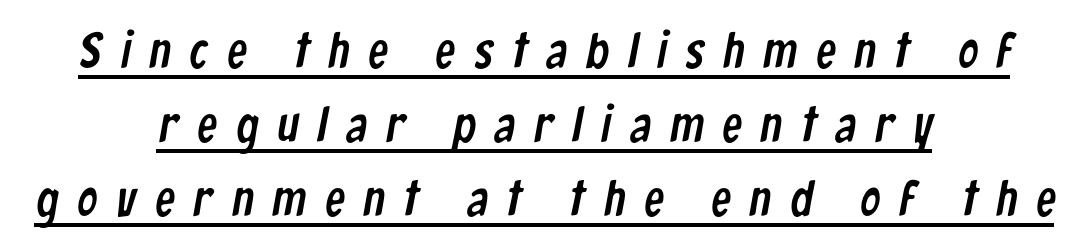
Q: Is the typeface a serif or a sans-serif typeface? A: Sans-serif.
Q: Is the text underlined? A: Yes.
Q: How is the paragraph aligned? A: Centered.
Q: Is the spacing between letters normal or unusually wide? A: Unusually wide.
Q: Is the spacing between lines tight, normal or loose? A: Normal.
Q: Width (condensed, normal, or wide)? A: Condensed.
Q: Stroke contrast? A: Low.
Q: x-height? A: Medium.
Q: Monospaced? A: No.
